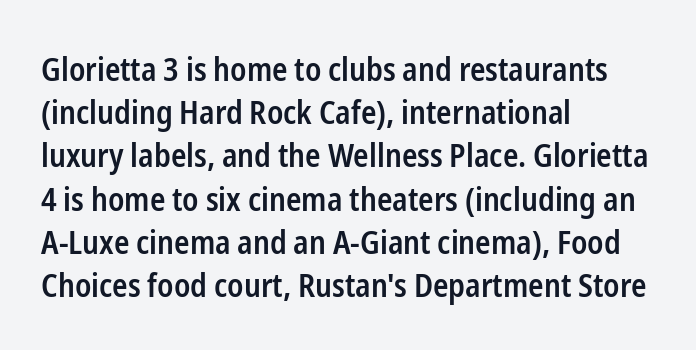
The image shows 32 px semibold, condensed sans-serif type, upright; set left-aligned, normal line spacing (1.35x), normal letter spacing, not underlined; low stroke contrast and a medium x-height.
